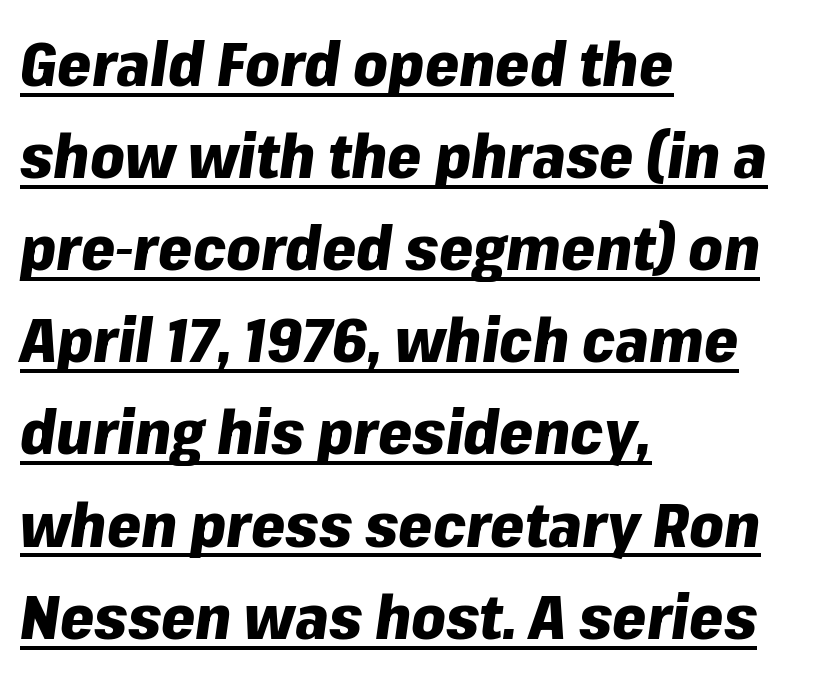
The image shows 61 px heavy type, italic (leaning right); set left-aligned, normal line spacing (1.51x), normal letter spacing, underlined; low stroke contrast and a medium x-height.
